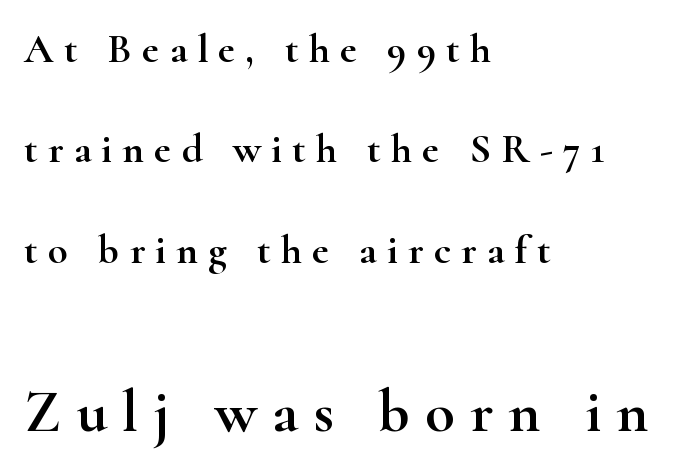
{"serif": "yes", "italic": "no", "width": "wide", "stroke_contrast": "high", "x_height": "small", "monospaced": "no", "underline": "no", "align": "left", "line_spacing": "loose", "line_spacing_ratio": 2.45, "letter_spacing": "wide", "letter_spacing_em": 0.25, "larger_block": "second", "size_ratio": 1.49, "glyph_px": 61}
